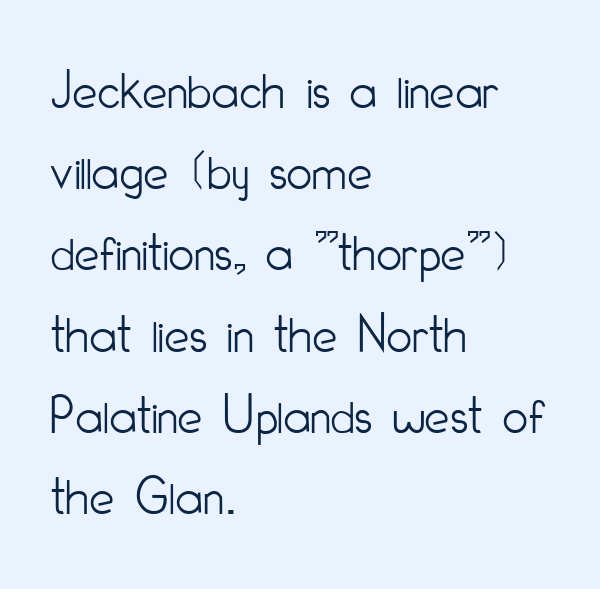
{"serif": "no", "italic": "no", "bold": "no", "weight": "light", "width": "condensed", "stroke_contrast": "low", "x_height": "small", "monospaced": "no", "underline": "no", "align": "left", "line_spacing": "normal", "line_spacing_ratio": 1.45, "letter_spacing": "normal", "letter_spacing_em": 0.0, "glyph_px": 56}
